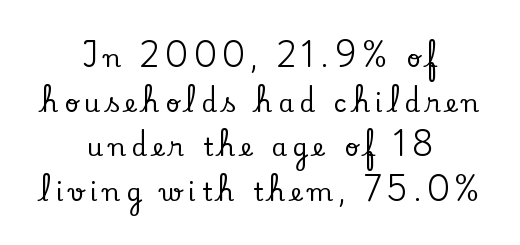
Leftover space on each line is divided equally before and after the words. A clean baseline with only descenders dipping below it. This sample uses an upright cut, with every glyph sitting square on the baseline. The letterforms stand isolated, each surrounded by extra space.
